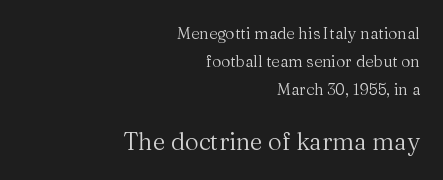
Q: Is the text bold? A: No.
Q: Is the text italic (slanted)? A: No, it is upright.
Q: Is the text underlined? A: No.
Q: How is the paragraph aligned? A: Right-aligned.
Q: Is the spacing between letters normal or unusually wide? A: Normal.
Q: Which block of text is set in a larger size, the first (top) or the second (bottom)? A: The second (bottom) one.
